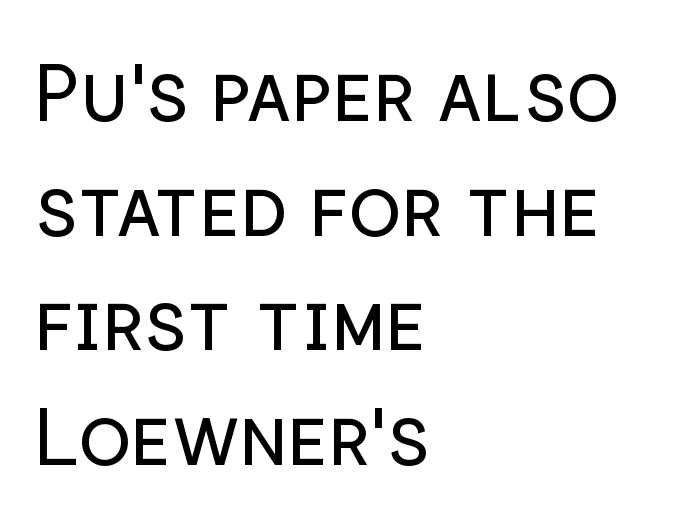
Q: Is the text bold? A: No.
Q: Is the text italic (slanted)? A: No, it is upright.
Q: Is the typeface a serif or a sans-serif typeface? A: Sans-serif.
Q: Is the text underlined? A: No.
Q: How is the paragraph aligned? A: Left-aligned.
Q: Is the spacing between letters normal or unusually wide? A: Normal.
Q: Is the spacing between lines tight, normal or loose? A: Normal.
Q: Width (condensed, normal, or wide)? A: Normal.
Q: Stroke contrast? A: Low.
Q: x-height? A: Medium.
Q: Monospaced? A: No.
